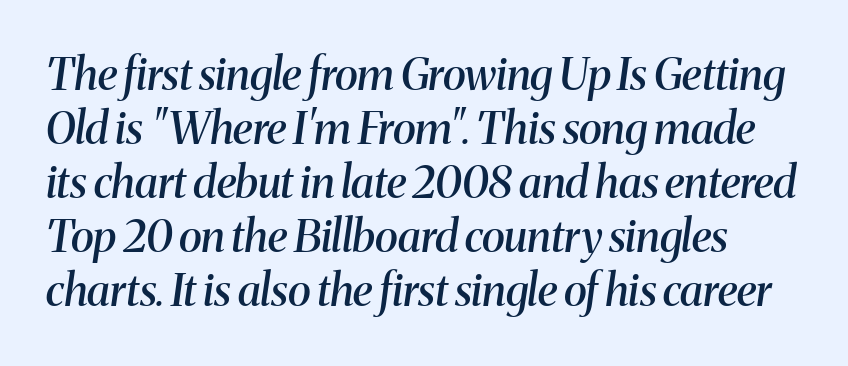
These words are printed semibold, heavier than regular yet not bold. A typesetter would call this proportional, since set widths differ per character. Letterform terminals end in serifs throughout the passage. Each word holds together tightly as a unit, with standard inter-letter gaps. The foot of each line stays bare and open. These lines were composed using italics.
